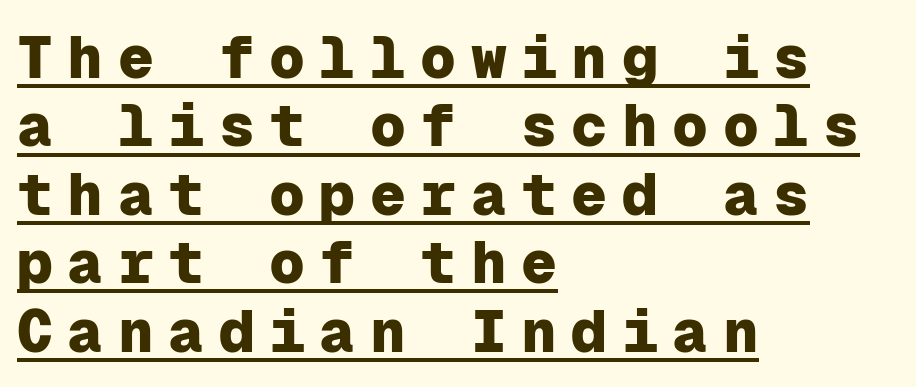
Q: Is the text bold? A: Yes.
Q: Is the text italic (slanted)? A: No, it is upright.
Q: Is the typeface a serif or a sans-serif typeface? A: Sans-serif.
Q: Is the text underlined? A: Yes.
Q: How is the paragraph aligned? A: Left-aligned.
Q: Is the spacing between letters normal or unusually wide? A: Unusually wide.
Q: Is the spacing between lines tight, normal or loose? A: Tight.
Q: Width (condensed, normal, or wide)? A: Normal.
Q: Stroke contrast? A: Low.
Q: x-height? A: Medium.
Q: Monospaced? A: Yes.
